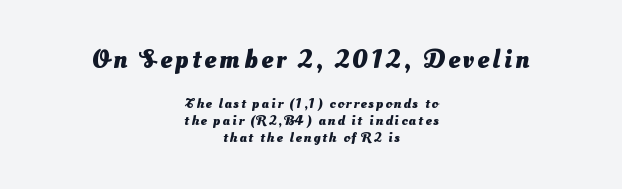
{"bold": "yes", "underline": "no", "align": "center", "line_spacing_ratio": 1.2, "larger_block": "first", "size_ratio": 1.86, "glyph_px": 26}
